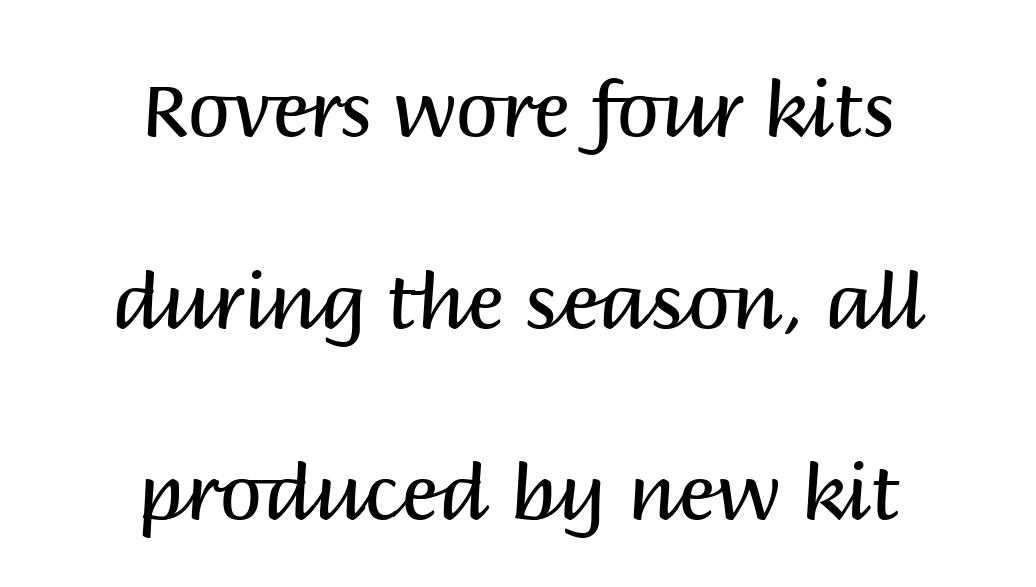
The image shows 77 px regular-weight sans-serif type; set centered, loose line spacing (2.49x), normal letter spacing, not underlined; medium stroke contrast and a large x-height.
